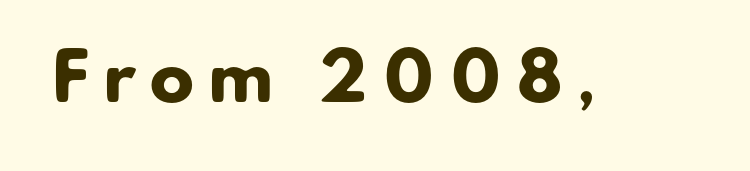
{"serif": "no", "bold": "yes", "weight": "heavy", "width": "normal", "stroke_contrast": "low", "x_height": "small", "monospaced": "no", "underline": "no", "letter_spacing": "wide", "letter_spacing_em": 0.21, "glyph_px": 66}
